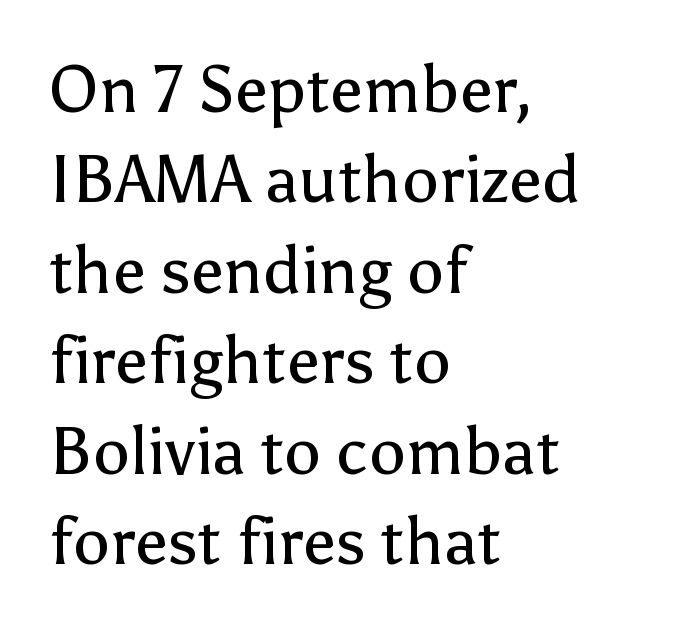
Q: Is the text bold? A: No.
Q: Is the text italic (slanted)? A: No, it is upright.
Q: Is the typeface a serif or a sans-serif typeface? A: Sans-serif.
Q: Is the text underlined? A: No.
Q: How is the paragraph aligned? A: Left-aligned.
Q: Is the spacing between letters normal or unusually wide? A: Normal.
Q: Is the spacing between lines tight, normal or loose? A: Normal.
Q: Width (condensed, normal, or wide)? A: Normal.
Q: Stroke contrast? A: Low.
Q: x-height? A: Medium.
Q: Monospaced? A: No.
